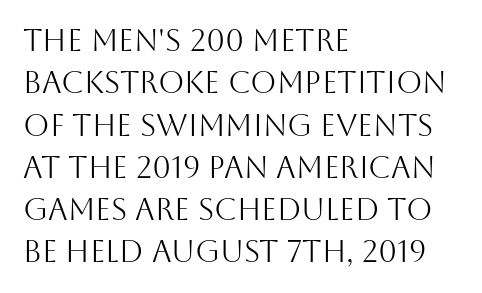
{"serif": "no", "italic": "no", "bold": "no", "weight": "light", "width": "normal", "stroke_contrast": "medium", "x_height": "large", "monospaced": "no", "underline": "no", "align": "left", "line_spacing": "normal", "line_spacing_ratio": 1.41, "letter_spacing": "normal", "letter_spacing_em": 0.0, "glyph_px": 30}
